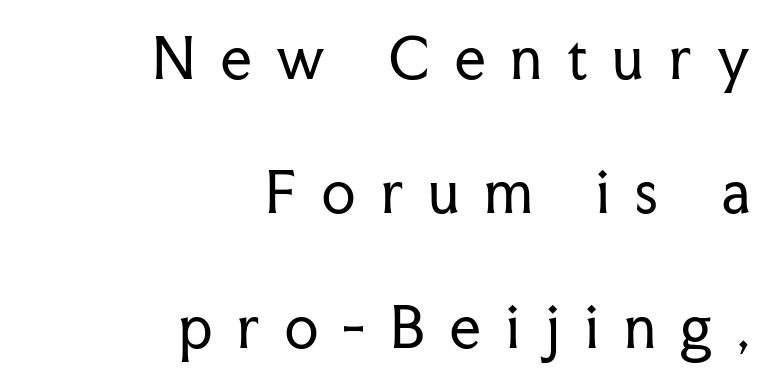
Note: serifs present on the glyphs. Is there much room between lines? Yes — plenty of vertical air separates them. Look at the tracking — it's clearly loosened, letters drifting apart. Beneath every word, the page is bare. Each letter keeps its own natural width here, so spacing adapts to shape. The passage shown is not bold in any degree.
